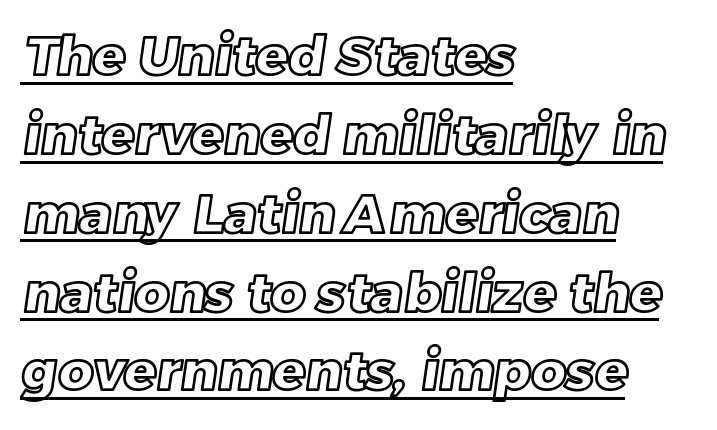
The image shows 54 px text type; set left-aligned, normal line spacing (1.46x), normal letter spacing, underlined; a large x-height.
